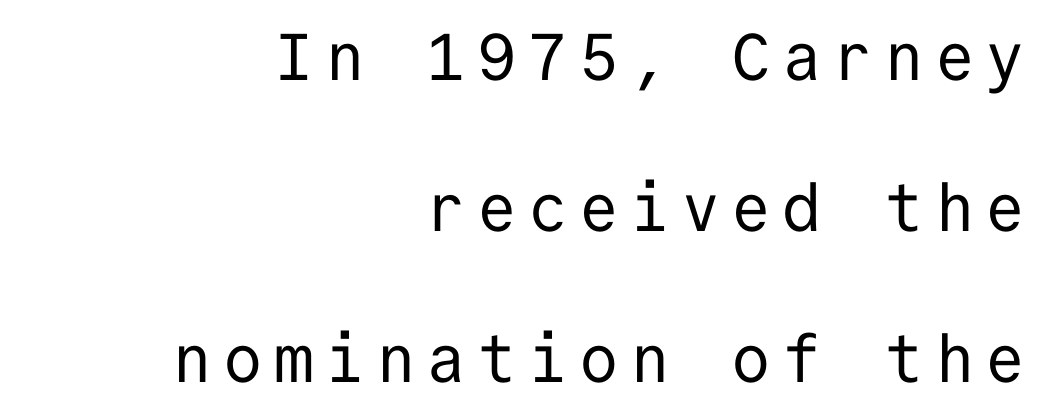
{"serif": "no", "italic": "no", "bold": "no", "weight": "regular", "width": "normal", "stroke_contrast": "low", "x_height": "medium", "monospaced": "yes", "underline": "no", "align": "right", "line_spacing": "loose", "line_spacing_ratio": 2.29, "glyph_px": 66}
